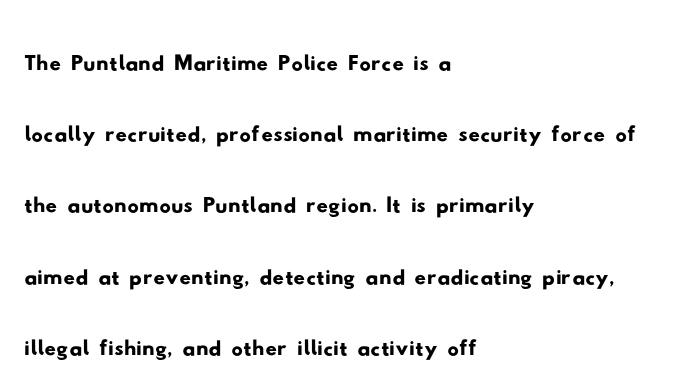
{"serif": "no", "width": "wide", "stroke_contrast": "low", "x_height": "small", "monospaced": "no", "underline": "no", "align": "left", "line_spacing": "normal", "line_spacing_ratio": 1.25, "letter_spacing": "normal", "letter_spacing_em": 0.0, "glyph_px": 57}
